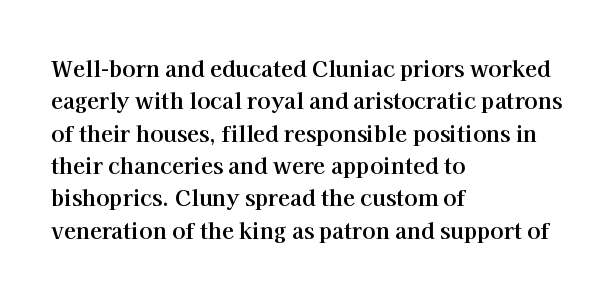
{"italic": "no", "bold": "yes", "underline": "no", "align": "left", "line_spacing": "normal", "line_spacing_ratio": 1.47, "letter_spacing": "normal", "letter_spacing_em": 0.0, "glyph_px": 22}
